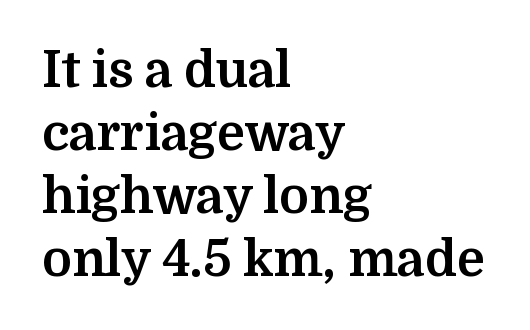
{"serif": "yes", "italic": "no", "bold": "yes", "weight": "bold", "width": "normal", "stroke_contrast": "medium", "x_height": "medium", "monospaced": "no", "underline": "no", "align": "left", "line_spacing": "normal", "line_spacing_ratio": 1.26, "letter_spacing": "normal", "letter_spacing_em": 0.0, "glyph_px": 50}
